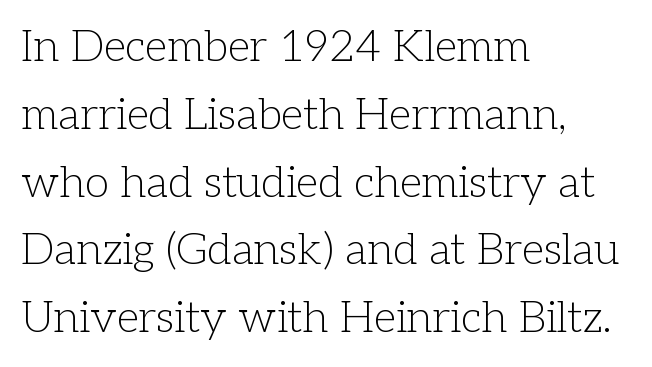
{"serif": "yes", "italic": "no", "bold": "no", "weight": "light", "width": "normal", "stroke_contrast": "low", "x_height": "medium", "monospaced": "no", "underline": "no", "align": "left", "line_spacing": "normal", "line_spacing_ratio": 1.54, "letter_spacing": "normal", "letter_spacing_em": 0.0, "glyph_px": 44}
